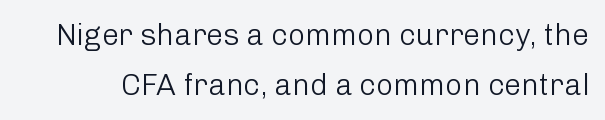
Q: Is the text bold? A: No.
Q: Is the text italic (slanted)? A: No, it is upright.
Q: Is the typeface a serif or a sans-serif typeface? A: Sans-serif.
Q: Is the text underlined? A: No.
Q: Is the spacing between letters normal or unusually wide? A: Normal.
Q: Is the spacing between lines tight, normal or loose? A: Normal.
Q: Width (condensed, normal, or wide)? A: Normal.
Q: Stroke contrast? A: Low.
Q: x-height? A: Medium.
Q: Monospaced? A: No.
